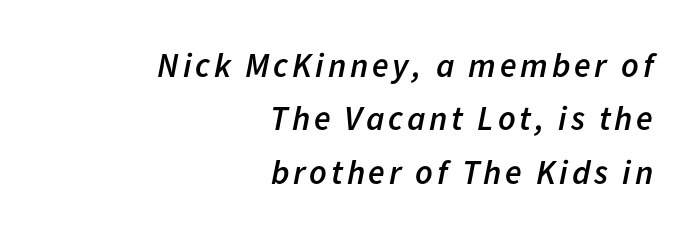
Style check: oblique. Is this a fixed-width face? No — the glyphs have proportional, varying widths. These lines stack with their right ends in a neat column. Descender tails drop into unmarked territory. Is there much room between lines? A standard amount, neither cramped nor airy.
